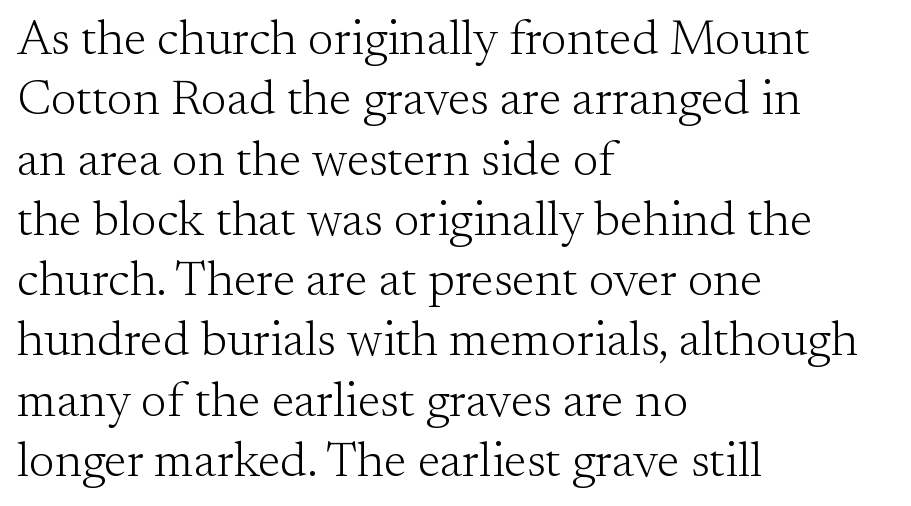
{"serif": "yes", "italic": "no", "bold": "no", "weight": "light", "width": "normal", "stroke_contrast": "medium", "x_height": "small", "monospaced": "no", "underline": "no", "align": "left", "line_spacing_ratio": 1.23, "letter_spacing": "normal", "letter_spacing_em": 0.0, "glyph_px": 49}
